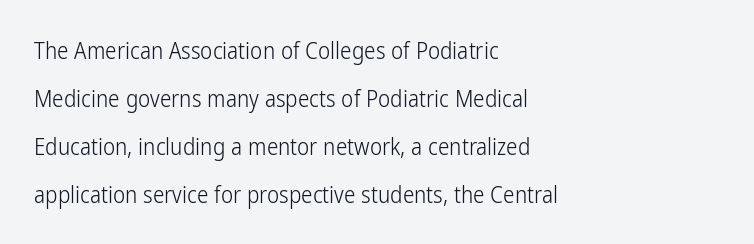
Q: Is the text bold? A: No.
Q: Is the text italic (slanted)? A: No, it is upright.
Q: Is the text underlined? A: No.
Q: How is the paragraph aligned? A: Left-aligned.
Q: Is the spacing between letters normal or unusually wide? A: Normal.
Q: Is the spacing between lines tight, normal or loose? A: Loose.
